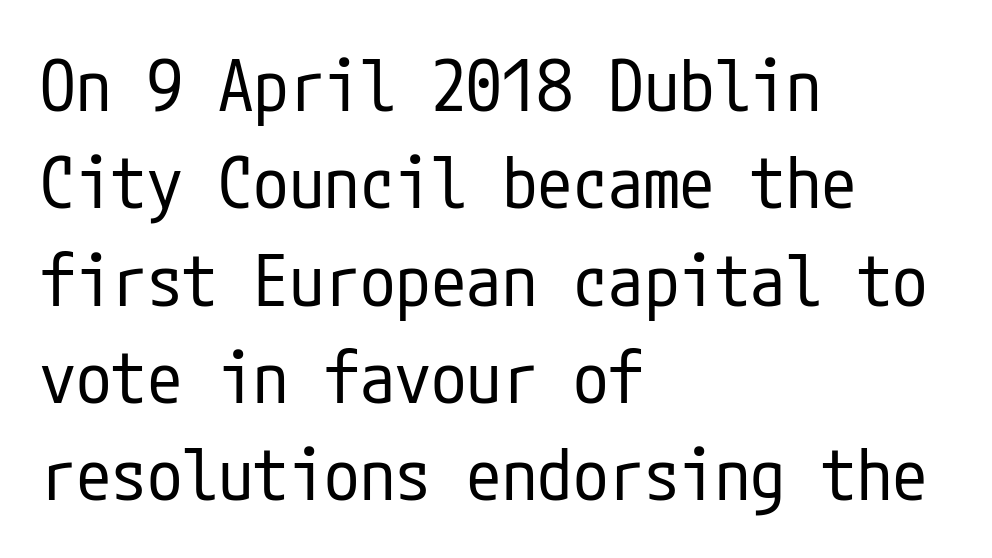
{"serif": "no", "italic": "no", "bold": "no", "weight": "regular", "width": "condensed", "stroke_contrast": "low", "x_height": "medium", "underline": "no", "align": "left", "line_spacing": "normal", "line_spacing_ratio": 1.37, "letter_spacing": "normal", "letter_spacing_em": 0.0, "glyph_px": 71}
